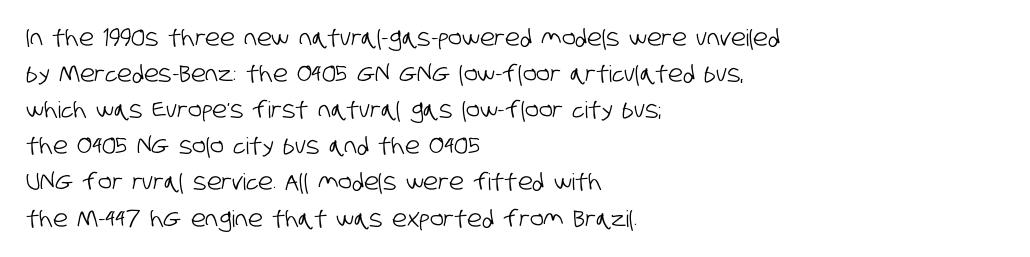
The image shows 23 px text type; set left-aligned, normal line spacing (1.57x), normal letter spacing, not underlined.
